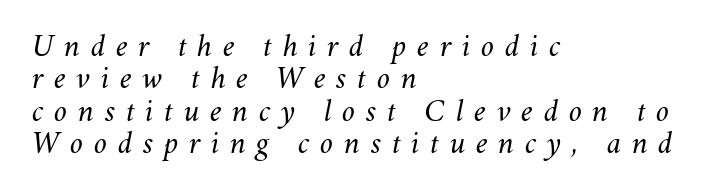
Q: Is the text bold? A: No.
Q: Is the text italic (slanted)? A: Yes, it leans right by about 11 degrees.
Q: Is the text underlined? A: No.
Q: How is the paragraph aligned? A: Left-aligned.
Q: Is the spacing between letters normal or unusually wide? A: Unusually wide.
Q: Is the spacing between lines tight, normal or loose? A: Tight.
Q: Width (condensed, normal, or wide)? A: Normal.
Q: Stroke contrast? A: Medium.
Q: x-height? A: Small.
Q: Monospaced? A: No.
